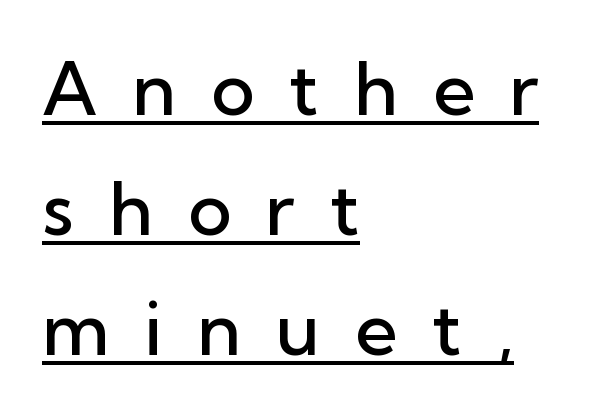
The image shows 74 px semibold sans-serif type, upright; set left-aligned, normal line spacing (1.62x), unusually wide letter spacing (+0.47 em), underlined; low stroke contrast and a medium x-height.
